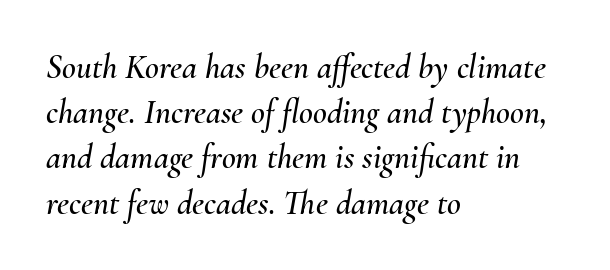
Honestly, the letter spacing is just normal — you wouldn't notice it. Baseline-to-baseline distance is the conventional proportion of letter height. Looks like regular typesetting: each glyph gets only the width it needs. Layout note: lines flush left.
